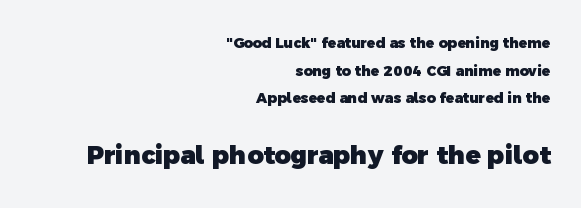
Words appear dense and cohesive because spacing is normal. Emphasis by weight is at full strength: bold. You get the small type first, then a jump to larger type. Right-aligned paragraph, ragged on the left. Type without underlining. The passage shown stacks its lines with a broad gap.
